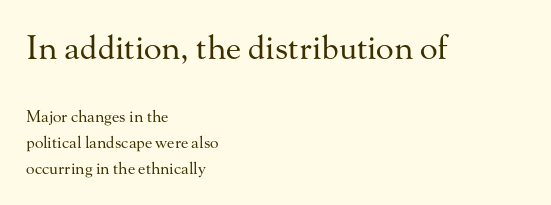
Caption: upper text group enlarged, lower text group reduced. Short note: letters normally spaced. These lines are rendered in a variable-pitch font. The cut favours lightness, reaching ordinary text weight at its darkest. The typesetter chose a ragged-right arrangement here. Interline gaps are of average width in this sample.
